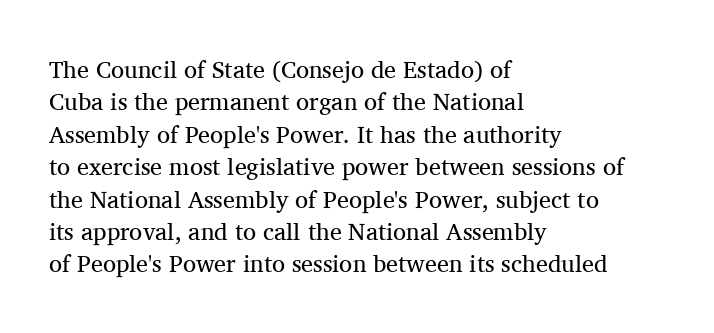
The image shows 24 px text type, upright; set left-aligned, normal line spacing (1.35x), normal letter spacing, not underlined.
